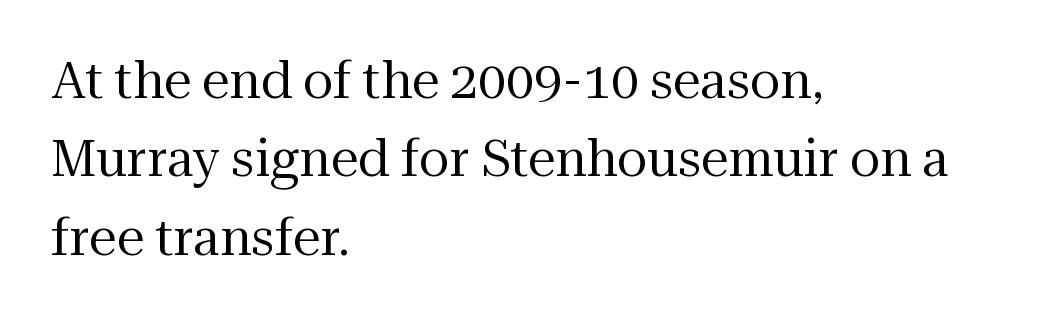
Q: Is the text bold? A: No.
Q: Is the text italic (slanted)? A: No, it is upright.
Q: Is the typeface a serif or a sans-serif typeface? A: Serif.
Q: Is the text underlined? A: No.
Q: How is the paragraph aligned? A: Left-aligned.
Q: Is the spacing between letters normal or unusually wide? A: Normal.
Q: Is the spacing between lines tight, normal or loose? A: Normal.
Q: Width (condensed, normal, or wide)? A: Normal.
Q: Stroke contrast? A: Medium.
Q: x-height? A: Medium.
Q: Monospaced? A: No.
